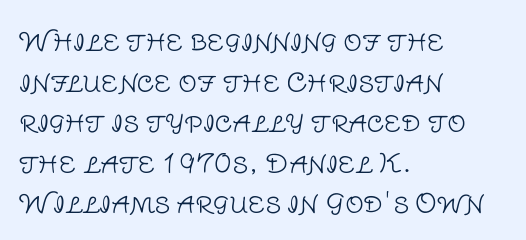
The zone under the glyphs is completely vacant. Letters have the restrained weight of plain body copy at most. Line beginnings align vertically; line endings do not. The gaps between neighbouring characters are ordinary and unremarkable.
